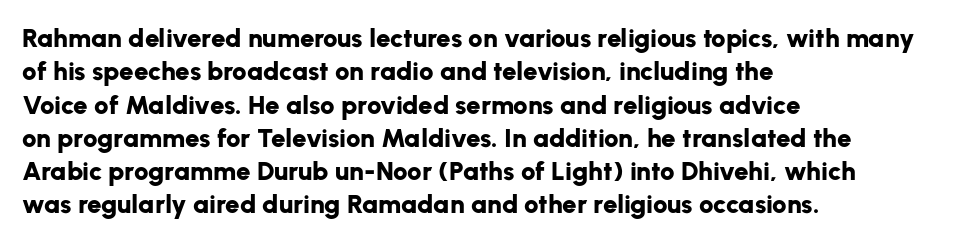
{"italic": "no", "bold": "yes", "underline": "no", "align": "left", "line_spacing": "normal", "line_spacing_ratio": 1.28, "letter_spacing": "normal", "letter_spacing_em": 0.0, "glyph_px": 26}
